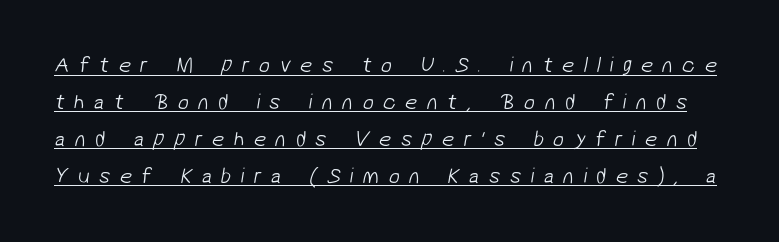
{"bold": "no", "underline": "yes", "line_spacing": "normal", "line_spacing_ratio": 1.68, "letter_spacing": "wide", "letter_spacing_em": 0.42, "glyph_px": 22}
